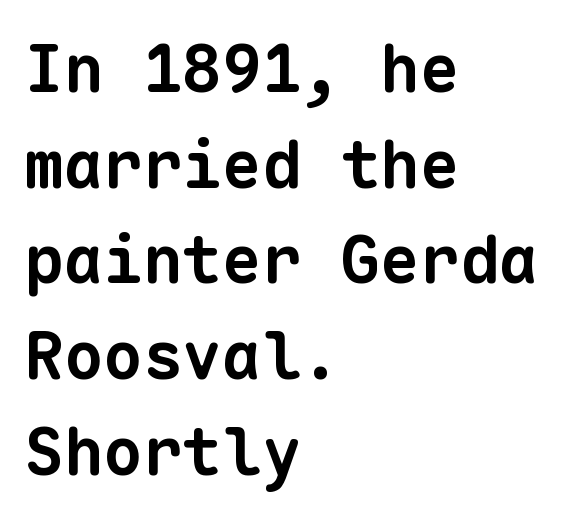
The rendering uses a moderate line-height, typical for paragraphs. Reading down the block, your eye returns to a fixed left position each line. The characters display no serif detailing; their extremities are plain. Only glyphs here, with clear space below each row. The type is set solid horizontally, with unmodified tracking.
